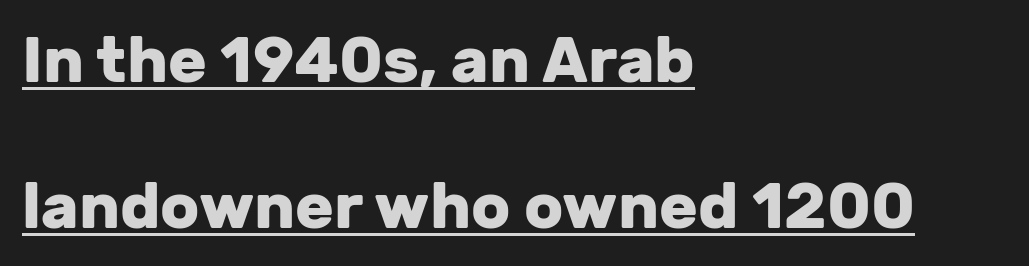
Q: Is the text bold? A: Yes.
Q: Is the text italic (slanted)? A: No, it is upright.
Q: Is the typeface a serif or a sans-serif typeface? A: Sans-serif.
Q: Is the text underlined? A: Yes.
Q: How is the paragraph aligned? A: Left-aligned.
Q: Is the spacing between letters normal or unusually wide? A: Normal.
Q: Is the spacing between lines tight, normal or loose? A: Loose.
Q: Width (condensed, normal, or wide)? A: Normal.
Q: Stroke contrast? A: Low.
Q: x-height? A: Medium.
Q: Monospaced? A: No.
